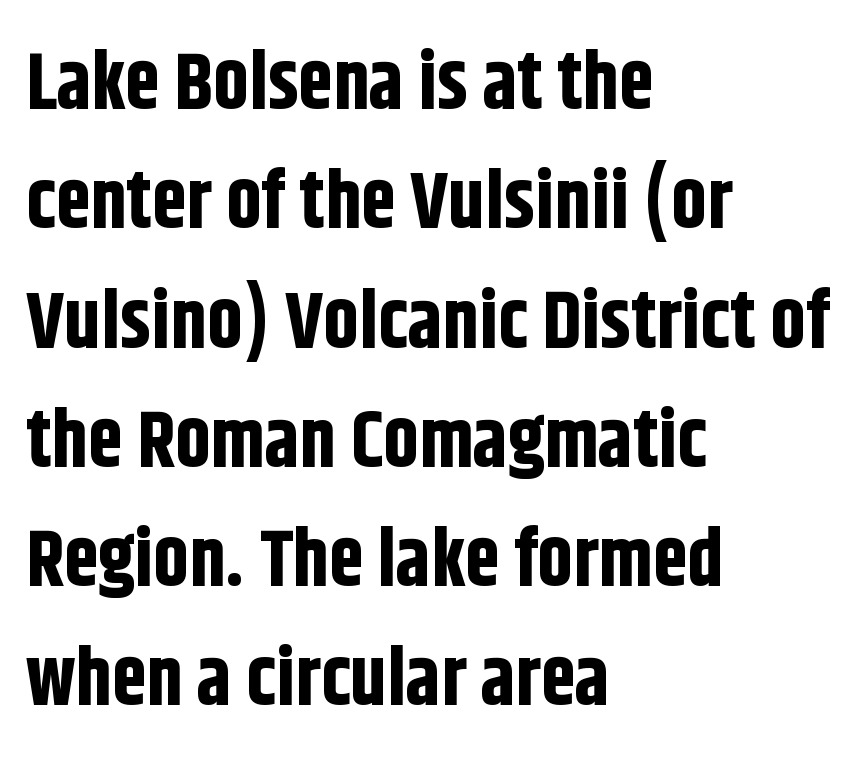
{"serif": "no", "italic": "no", "bold": "yes", "weight": "bold", "width": "condensed", "stroke_contrast": "low", "x_height": "large", "monospaced": "no", "underline": "no", "align": "left", "line_spacing": "normal", "line_spacing_ratio": 1.51, "letter_spacing": "normal", "letter_spacing_em": 0.0, "glyph_px": 79}
